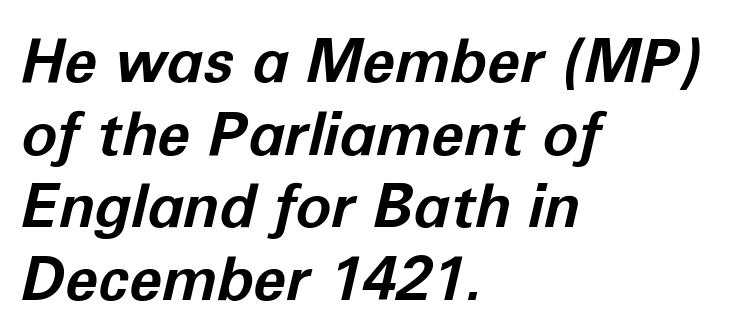
{"italic": "yes", "lean": "right", "slant_degrees": 12, "bold": "yes", "weight": "bold", "width": "normal", "stroke_contrast": "low", "x_height": "medium", "monospaced": "no", "underline": "no", "align": "left", "line_spacing_ratio": 1.21, "letter_spacing": "normal", "letter_spacing_em": 0.0, "glyph_px": 60}
